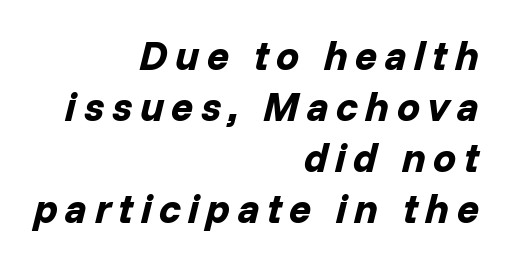
Q: Is the text bold? A: Yes.
Q: Is the text italic (slanted)? A: Yes, it leans right by about 14 degrees.
Q: Is the text underlined? A: No.
Q: How is the paragraph aligned? A: Right-aligned.
Q: Width (condensed, normal, or wide)? A: Normal.
Q: Stroke contrast? A: Low.
Q: x-height? A: Medium.
Q: Monospaced? A: No.
